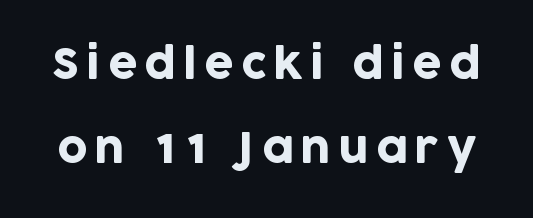
{"serif": "no", "italic": "no", "width": "normal", "stroke_contrast": "low", "x_height": "large", "monospaced": "no", "underline": "no", "line_spacing": "loose", "line_spacing_ratio": 2.05, "glyph_px": 41}
